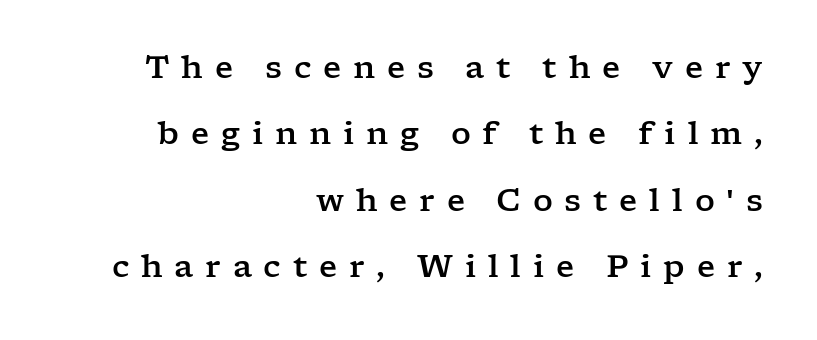
The letters advance in unequal steps, a hallmark of proportional type. A flush-right, rag-left setting is used for this passage. The letters are spread apart with noticeably loose tracking. Descenders are the only things crossing below the line. Nope, not italic — everything's standing straight.
